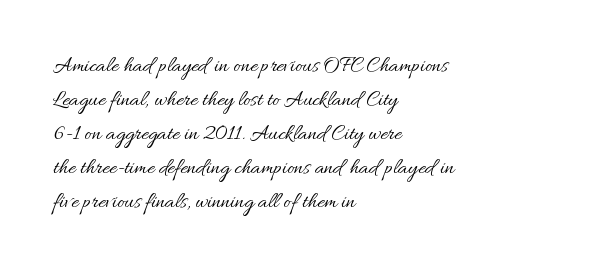
Q: Is the text bold? A: No.
Q: Is the text italic (slanted)? A: Yes.
Q: Is the text underlined? A: No.
Q: How is the paragraph aligned? A: Left-aligned.
Q: Is the spacing between letters normal or unusually wide? A: Normal.
Q: Is the spacing between lines tight, normal or loose? A: Normal.
